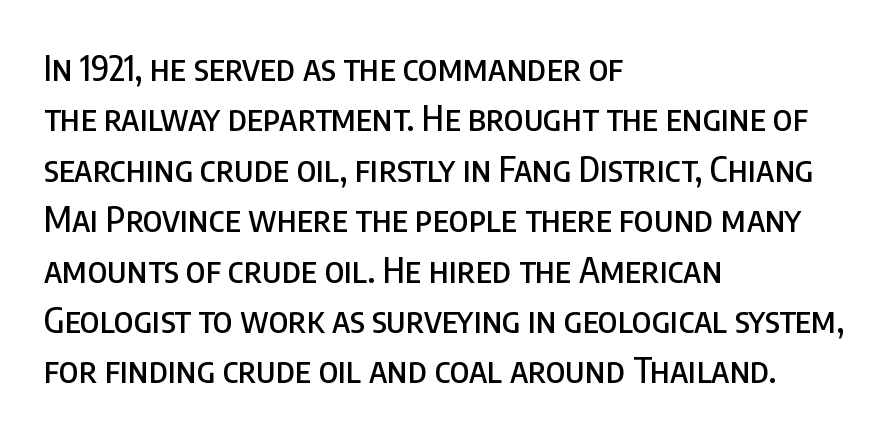
The image shows 35 px condensed sans-serif type, upright; set left-aligned, normal line spacing (1.44x), normal letter spacing, not underlined; low stroke contrast and a large x-height.
